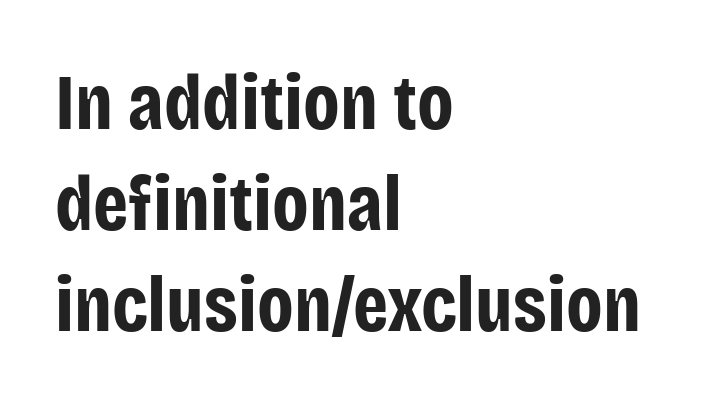
{"serif": "no", "italic": "no", "bold": "yes", "weight": "bold", "width": "condensed", "stroke_contrast": "low", "x_height": "large", "monospaced": "no", "underline": "no", "align": "left", "line_spacing": "normal", "line_spacing_ratio": 1.28, "letter_spacing": "normal", "letter_spacing_em": 0.0, "glyph_px": 79}
